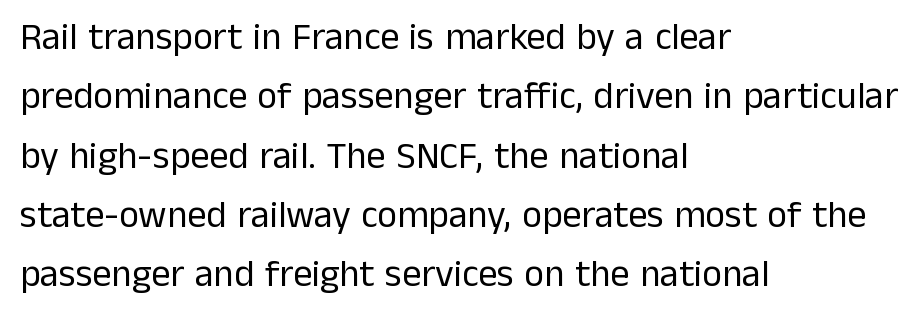
{"serif": "no", "italic": "no", "bold": "no", "weight": "regular", "width": "normal", "stroke_contrast": "low", "x_height": "medium", "monospaced": "no", "underline": "no", "align": "left", "line_spacing": "normal", "line_spacing_ratio": 1.56, "letter_spacing": "normal", "letter_spacing_em": 0.0, "glyph_px": 38}
